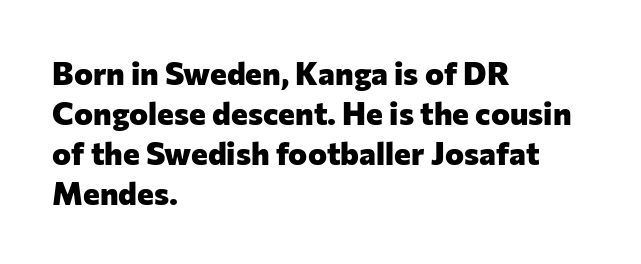
Q: Is the text bold? A: Yes.
Q: Is the text italic (slanted)? A: No, it is upright.
Q: Is the typeface a serif or a sans-serif typeface? A: Sans-serif.
Q: Is the text underlined? A: No.
Q: How is the paragraph aligned? A: Left-aligned.
Q: Is the spacing between letters normal or unusually wide? A: Normal.
Q: Is the spacing between lines tight, normal or loose? A: Normal.
Q: Width (condensed, normal, or wide)? A: Normal.
Q: Stroke contrast? A: Low.
Q: x-height? A: Medium.
Q: Monospaced? A: No.
